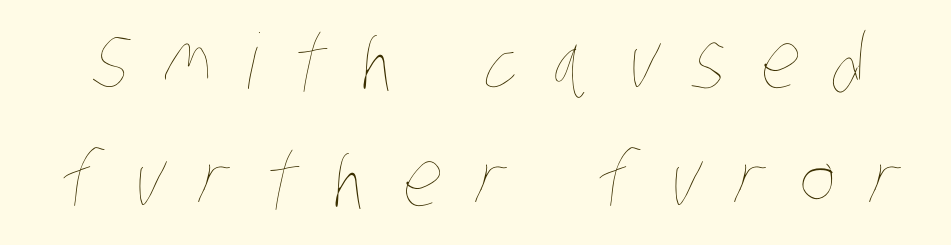
Stroke mass is kept to a normal reading level or below. This sample has the flowing, uneven cadence of proportional lettering. Tracking value appears strongly positive — letters spread wide. The foot of each line stays bare and open. One glance says typical: line gaps are just what's usual.
